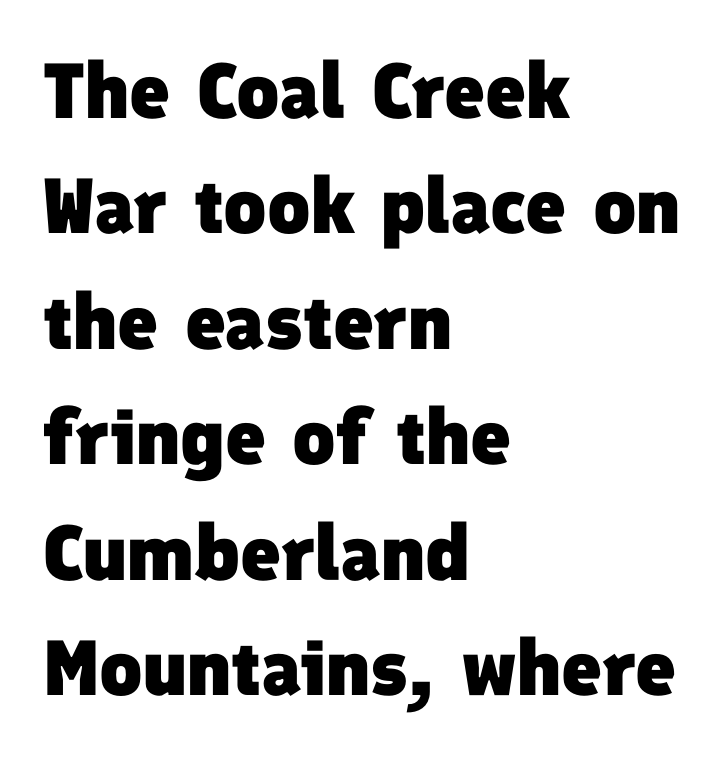
Q: Is the text bold? A: Yes.
Q: Is the typeface a serif or a sans-serif typeface? A: Sans-serif.
Q: Is the text underlined? A: No.
Q: How is the paragraph aligned? A: Left-aligned.
Q: Is the spacing between letters normal or unusually wide? A: Normal.
Q: Is the spacing between lines tight, normal or loose? A: Normal.
Q: Width (condensed, normal, or wide)? A: Normal.
Q: Stroke contrast? A: Low.
Q: x-height? A: Medium.
Q: Monospaced? A: No.
